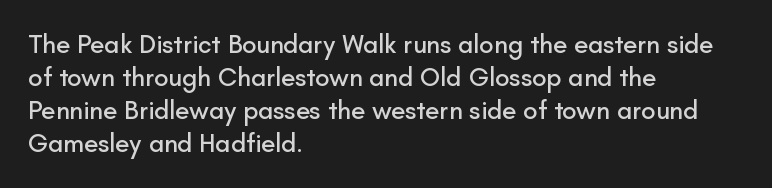
The foot of each line stays bare and open. Leading matches the norm, producing a regular column. The paragraph shown leans on its left margin. The gaps between neighbouring characters are ordinary and unremarkable. Italic? Not at all — the glyphs are vertical.
